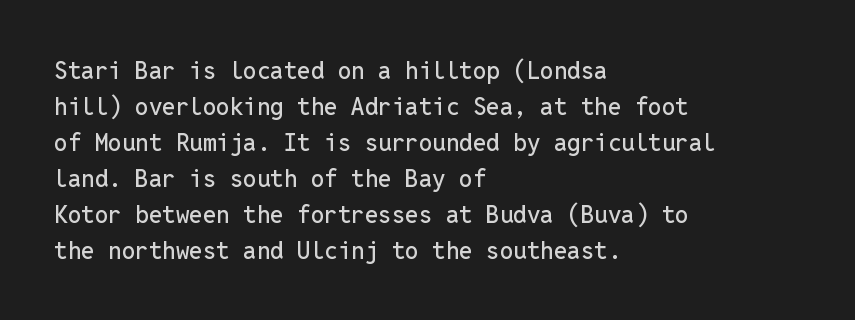
The image shows 24 px text type, upright; set left-aligned, normal line spacing (1.5x), normal letter spacing, not underlined.
